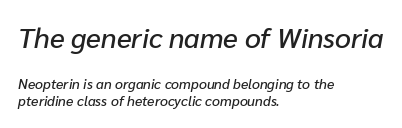
There is no visible air inserted between adjacent glyphs. A clean baseline with only descenders dipping below it. The passage shown is typed in a proportional face where columns would drift. Does the lettering tilt? It does — this is italic.
